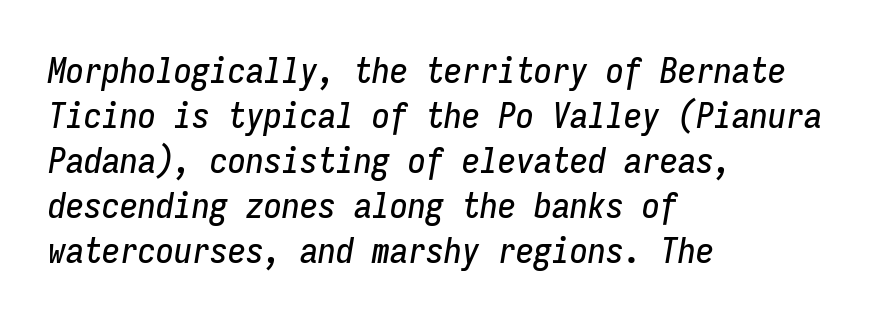
{"italic": "yes", "lean": "right", "slant_degrees": 9, "width": "condensed", "stroke_contrast": "low", "x_height": "medium", "monospaced": "yes", "underline": "no", "align": "left", "line_spacing": "normal", "line_spacing_ratio": 1.25, "letter_spacing": "normal", "letter_spacing_em": 0.0, "glyph_px": 36}
